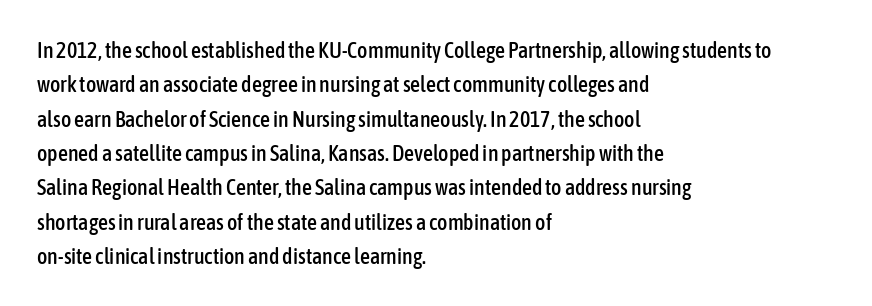
{"italic": "no", "underline": "no", "align": "left", "line_spacing": "normal", "line_spacing_ratio": 1.56, "letter_spacing": "normal", "letter_spacing_em": 0.0, "glyph_px": 22}
